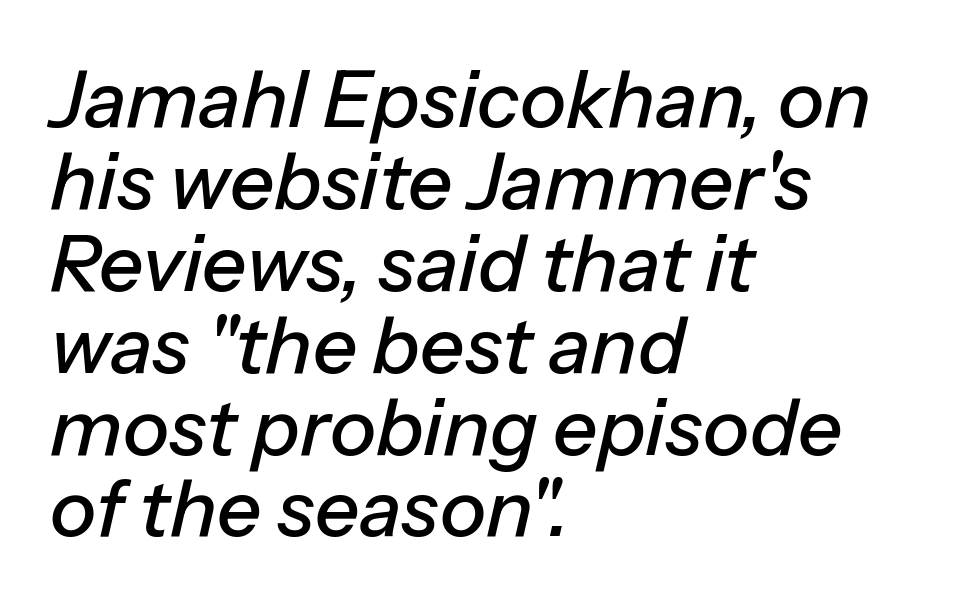
The image shows 78 px text type, italic (leaning right); set left-aligned, tight line spacing (1.05x), normal letter spacing, not underlined; low stroke contrast and a medium x-height.
